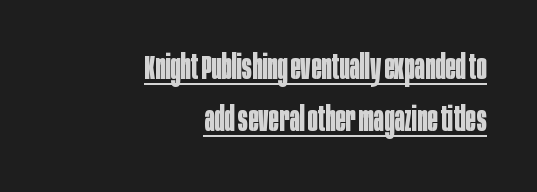
Q: Is the text bold? A: Yes.
Q: Is the text italic (slanted)? A: No, it is upright.
Q: Is the typeface a serif or a sans-serif typeface? A: Sans-serif.
Q: Is the text underlined? A: Yes.
Q: How is the paragraph aligned? A: Right-aligned.
Q: Is the spacing between letters normal or unusually wide? A: Normal.
Q: Is the spacing between lines tight, normal or loose? A: Normal.
Q: Width (condensed, normal, or wide)? A: Condensed.
Q: Stroke contrast? A: Low.
Q: x-height? A: Large.
Q: Monospaced? A: No.
